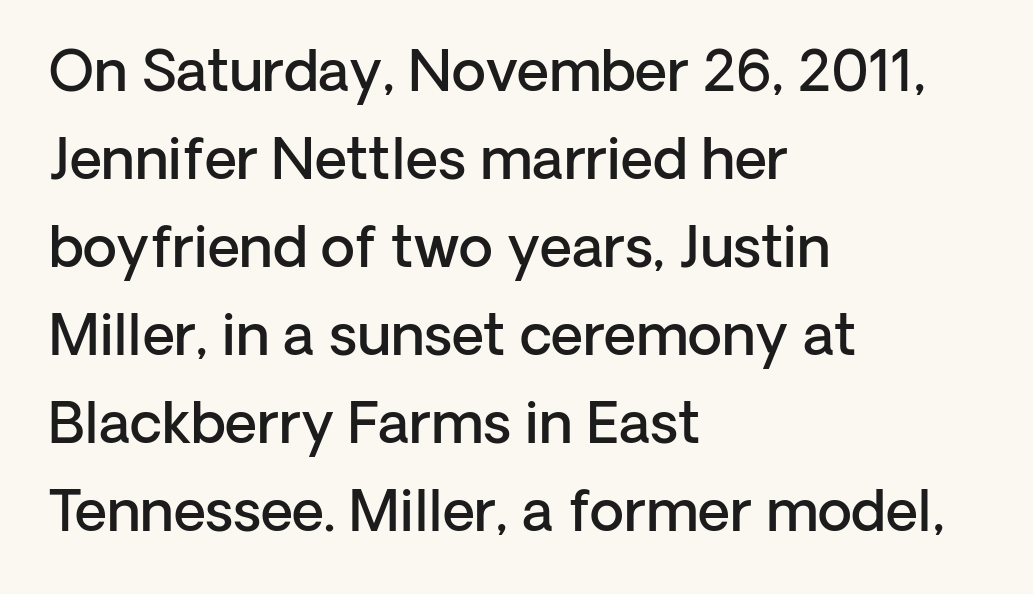
{"serif": "no", "italic": "no", "bold": "semi", "weight": "semibold", "width": "normal", "stroke_contrast": "low", "x_height": "medium", "monospaced": "no", "underline": "no", "align": "left", "line_spacing": "normal", "line_spacing_ratio": 1.57, "letter_spacing": "normal", "letter_spacing_em": 0.0, "glyph_px": 56}
